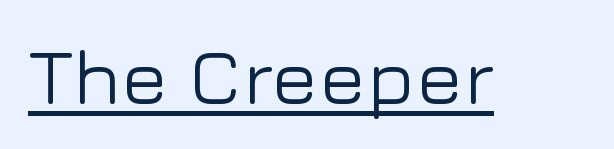
Q: Is the text italic (slanted)? A: No, it is upright.
Q: Is the typeface a serif or a sans-serif typeface? A: Sans-serif.
Q: Is the text underlined? A: Yes.
Q: Is the spacing between letters normal or unusually wide? A: Normal.
Q: Width (condensed, normal, or wide)? A: Normal.
Q: Stroke contrast? A: Low.
Q: x-height? A: Medium.
Q: Monospaced? A: No.
